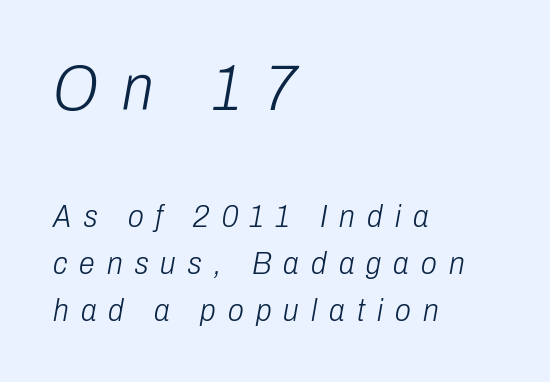
The image shows 64 px light, condensed type, italic (leaning right); set left-aligned, normal line spacing (1.47x), unusually wide letter spacing (+0.38 em), not underlined; the first (top) block is 2.0x larger; low stroke contrast and a medium x-height.
